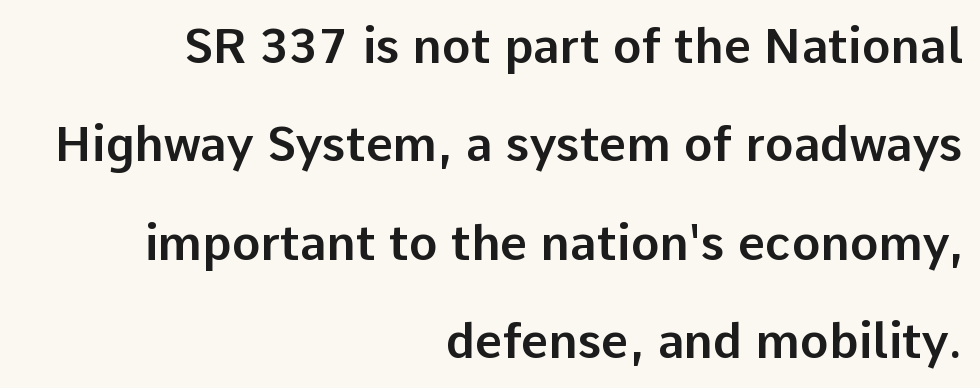
The image shows 48 px sans-serif type, upright; set right-aligned, loose line spacing (2.05x), normal letter spacing, not underlined; low stroke contrast and a medium x-height.
